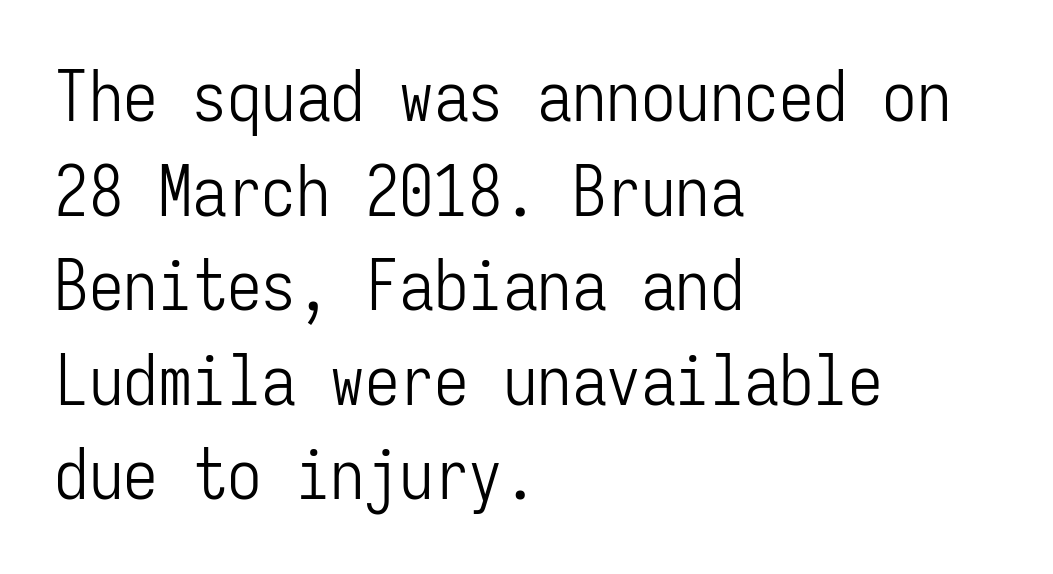
The image shows 69 px light, condensed sans-serif type, upright, monospaced; set left-aligned, normal line spacing (1.37x), normal letter spacing, not underlined; low stroke contrast and a medium x-height.
